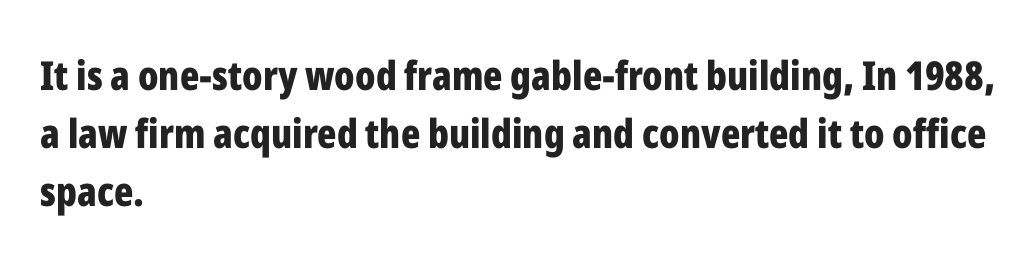
The image shows 40 px bold, condensed sans-serif type, upright; set left-aligned, normal line spacing (1.45x), normal letter spacing, not underlined; low stroke contrast and a medium x-height.
